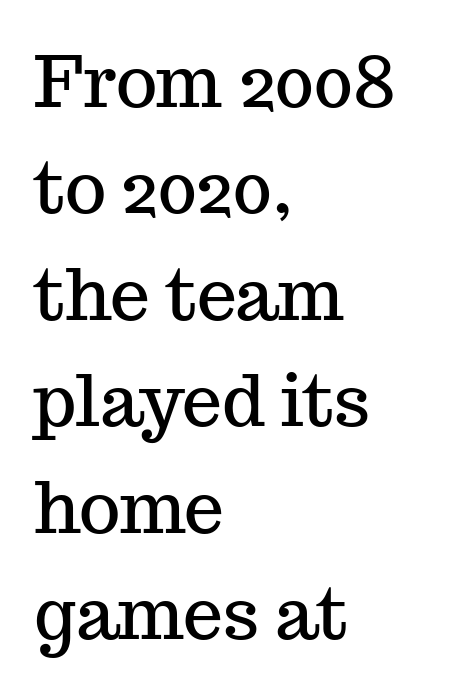
Q: Is the text italic (slanted)? A: No, it is upright.
Q: Is the typeface a serif or a sans-serif typeface? A: Serif.
Q: Is the text underlined? A: No.
Q: How is the paragraph aligned? A: Left-aligned.
Q: Is the spacing between letters normal or unusually wide? A: Normal.
Q: Is the spacing between lines tight, normal or loose? A: Normal.
Q: Width (condensed, normal, or wide)? A: Normal.
Q: Stroke contrast? A: Medium.
Q: x-height? A: Medium.
Q: Monospaced? A: No.
